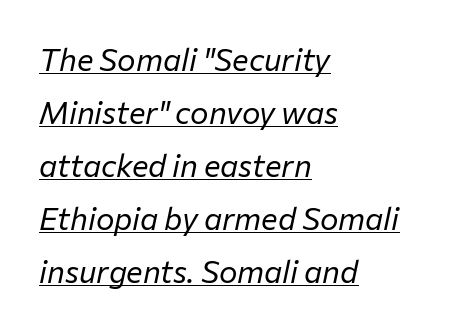
Between one letter and the next there's only the usual sliver of space. Line beginnings align vertically; line endings do not. Here the designer chose a conventional face with non-uniform glyph widths. Notice how a bar underscores the lettering throughout.
